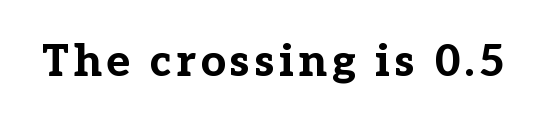
Q: Is the text bold? A: Yes.
Q: Is the text italic (slanted)? A: No, it is upright.
Q: Is the typeface a serif or a sans-serif typeface? A: Serif.
Q: Is the text underlined? A: No.
Q: Width (condensed, normal, or wide)? A: Normal.
Q: Stroke contrast? A: Low.
Q: x-height? A: Medium.
Q: Monospaced? A: No.
